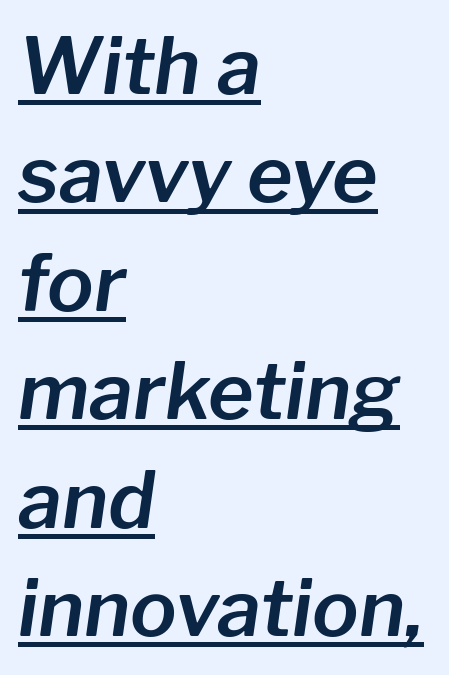
Compared with a centered layout, this one pins lines to the left instead. The letters advance in unequal steps, a hallmark of proportional type. Compared with undecorated copy, this sample adds a rule below the words. Default kerning and tracking; the words read as compact shapes. The whole block is typeset with a tilt.
